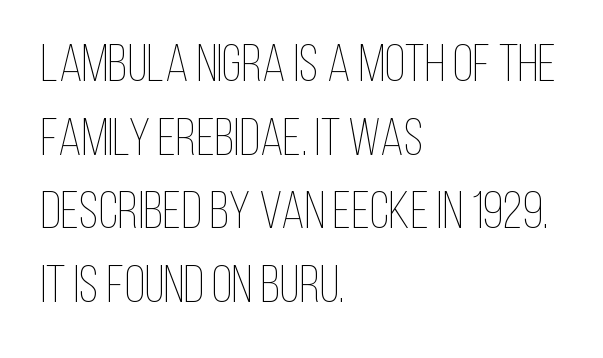
Q: Is the text bold? A: No.
Q: Is the text italic (slanted)? A: No, it is upright.
Q: Is the text underlined? A: No.
Q: How is the paragraph aligned? A: Left-aligned.
Q: Is the spacing between letters normal or unusually wide? A: Normal.
Q: Is the spacing between lines tight, normal or loose? A: Normal.
Q: Width (condensed, normal, or wide)? A: Condensed.
Q: Stroke contrast? A: Low.
Q: x-height? A: Large.
Q: Monospaced? A: No.
